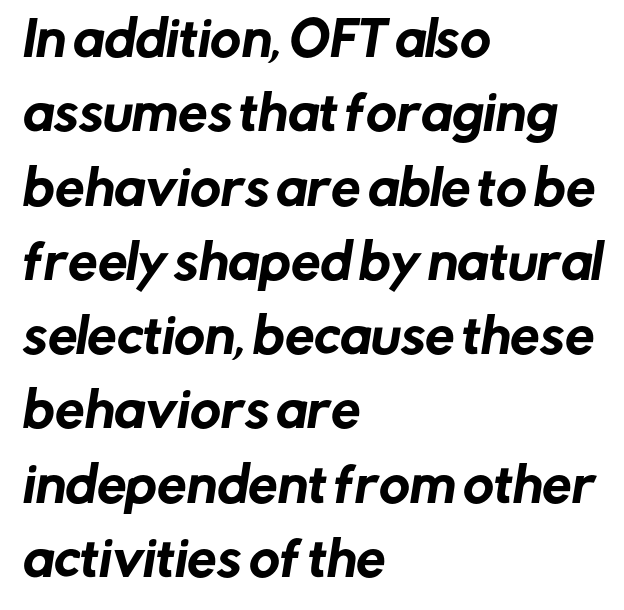
Q: Is the typeface a serif or a sans-serif typeface? A: Sans-serif.
Q: Is the text underlined? A: No.
Q: How is the paragraph aligned? A: Left-aligned.
Q: Is the spacing between letters normal or unusually wide? A: Normal.
Q: Is the spacing between lines tight, normal or loose? A: Normal.
Q: Width (condensed, normal, or wide)? A: Normal.
Q: Stroke contrast? A: Low.
Q: x-height? A: Medium.
Q: Monospaced? A: No.
